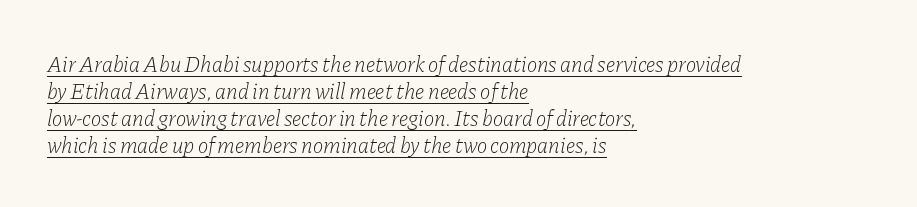
{"italic": "yes", "lean": "right", "slant_degrees": 11, "bold": "no", "underline": "yes", "align": "left", "line_spacing_ratio": 1.22, "letter_spacing": "normal", "letter_spacing_em": 0.0, "glyph_px": 22}
